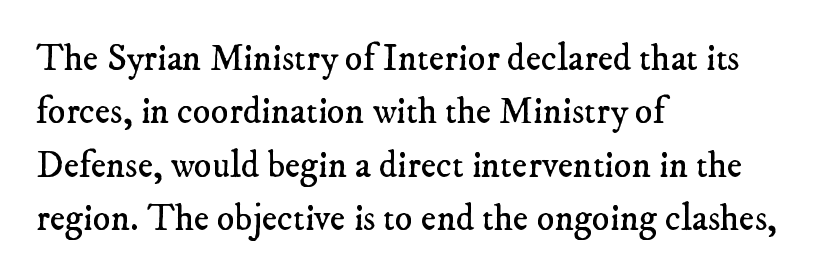
Q: Is the text bold? A: No.
Q: Is the typeface a serif or a sans-serif typeface? A: Serif.
Q: Is the text underlined? A: No.
Q: How is the paragraph aligned? A: Left-aligned.
Q: Is the spacing between letters normal or unusually wide? A: Normal.
Q: Is the spacing between lines tight, normal or loose? A: Normal.
Q: Width (condensed, normal, or wide)? A: Normal.
Q: Stroke contrast? A: Low.
Q: x-height? A: Small.
Q: Monospaced? A: No.
